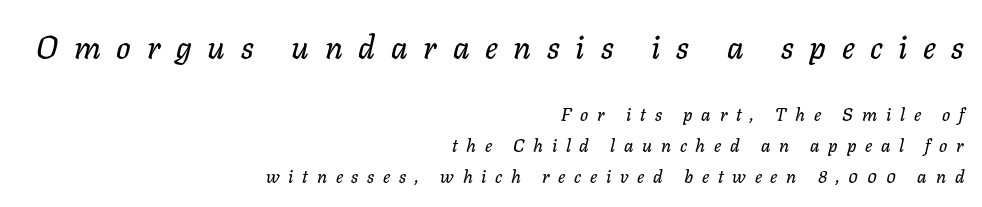
Descenders hang freely into open space. Line endings align vertically; line beginnings do not. Top chunk: large. Bottom chunk: small. Looks like regular typesetting: each glyph gets only the width it needs. Is the type slanted? Yes — the strokes lean at a clear angle. The rendering inserts visible extra space after every character.
